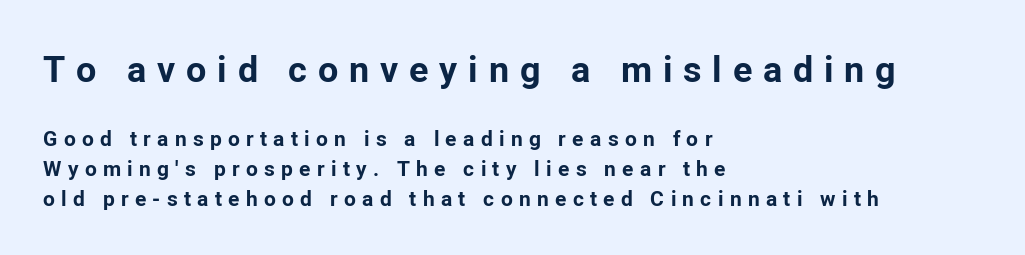
The image shows 36 px bold sans-serif type, upright; set left-aligned, normal line spacing (1.42x), unusually wide letter spacing (+0.3 em), not underlined; the first (top) block is 1.71x larger; low stroke contrast and a medium x-height.
